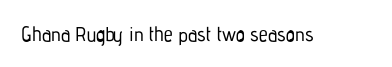
These lines keep a tight, regular rhythm from letter to letter. Unmarked baselines from the first word to the last. Italic: no, the glyphs are upright roman.
